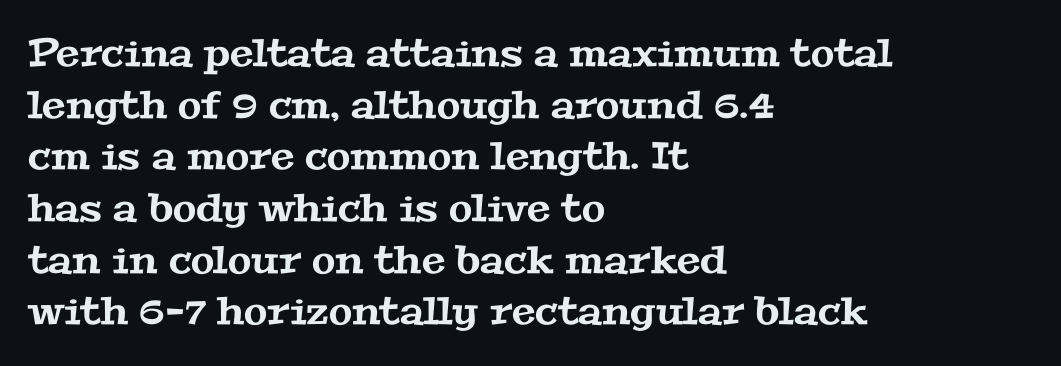
Here the designer chose a conventional face with non-uniform glyph widths. Note: serifs present on the glyphs. Is the block centered? No — it sits flush against the left margin. Notice how descenders clear the ascenders below comfortably — that's standard leading.
